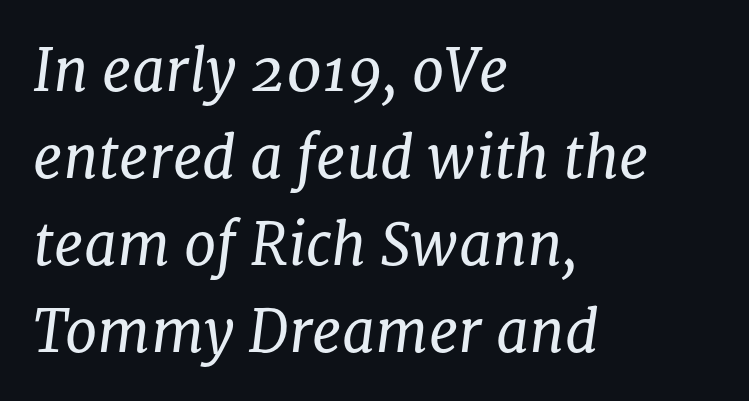
The image shows 58 px regular-weight serif type, italic (leaning right); set left-aligned, normal line spacing (1.5x), normal letter spacing, not underlined; low stroke contrast and a medium x-height.
